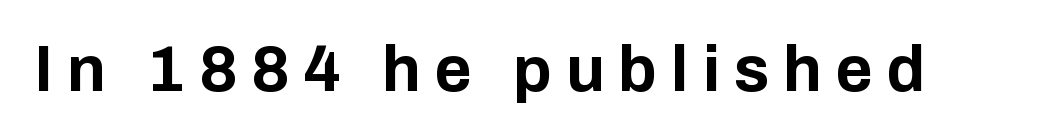
{"serif": "no", "italic": "no", "bold": "yes", "weight": "bold", "width": "normal", "stroke_contrast": "low", "x_height": "medium", "monospaced": "no", "underline": "no", "letter_spacing": "wide", "letter_spacing_em": 0.22, "glyph_px": 64}
